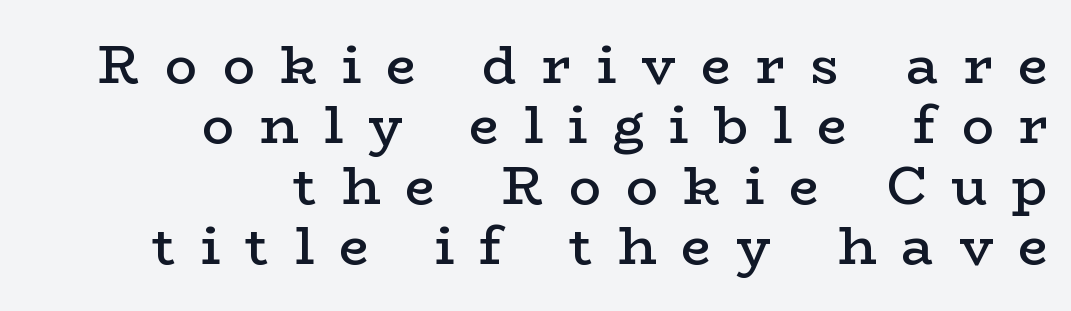
Designer's note — italics off, roman on. Descender tails drop into unmarked territory. What kind of face is this? One with serifs. Bold? Not quite — semibold, heavier than regular but stopping short. The rendering anchors every line to the right-hand side. Character widths vary here, with narrow letters taking less room than wide ones.
